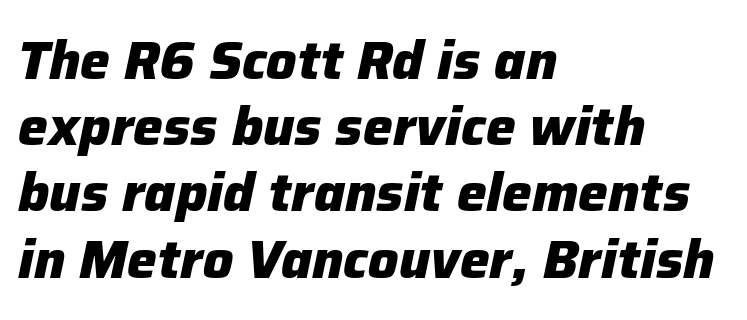
{"italic": "yes", "lean": "right", "slant_degrees": 12, "bold": "yes", "weight": "heavy", "width": "normal", "stroke_contrast": "low", "x_height": "medium", "monospaced": "no", "underline": "no", "align": "left", "line_spacing": "normal", "line_spacing_ratio": 1.25, "letter_spacing": "normal", "letter_spacing_em": 0.0, "glyph_px": 53}
